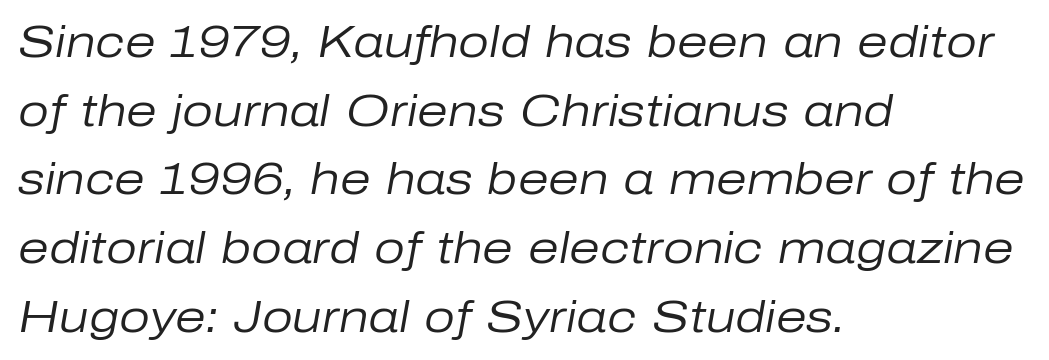
{"italic": "yes", "lean": "right", "slant_degrees": 10, "bold": "no", "weight": "regular", "width": "normal", "stroke_contrast": "low", "x_height": "medium", "monospaced": "no", "underline": "no", "align": "left", "line_spacing": "normal", "line_spacing_ratio": 1.56, "letter_spacing": "normal", "letter_spacing_em": 0.0, "glyph_px": 44}
